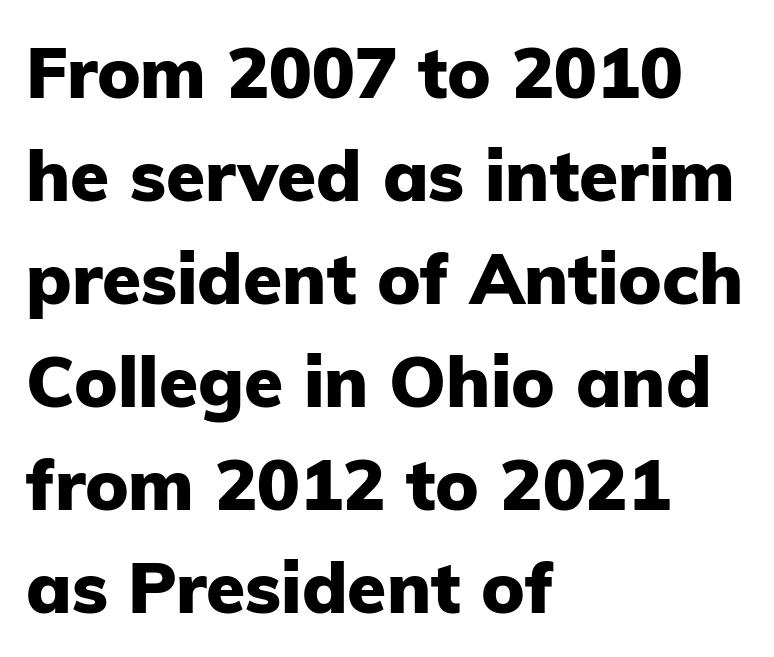
The image shows 71 px heavy sans-serif type, upright; set left-aligned, normal line spacing (1.45x), normal letter spacing, not underlined; low stroke contrast and a medium x-height.
